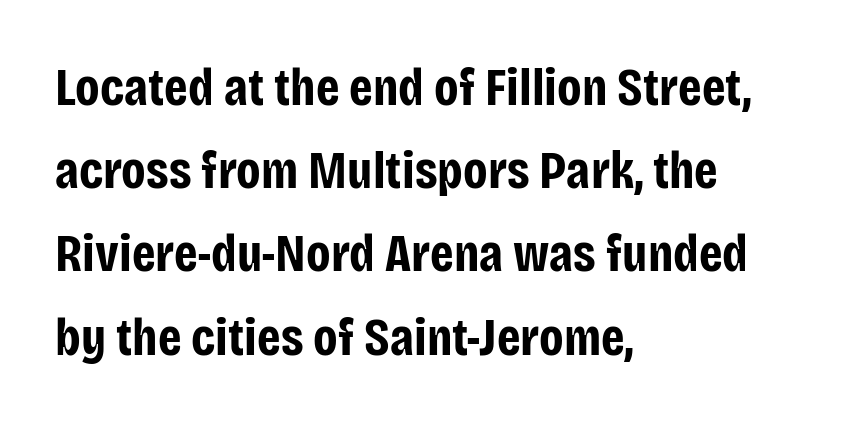
{"serif": "no", "italic": "no", "bold": "yes", "weight": "bold", "width": "condensed", "stroke_contrast": "low", "x_height": "large", "monospaced": "no", "underline": "no", "align": "left", "line_spacing": "normal", "line_spacing_ratio": 1.57, "letter_spacing": "normal", "letter_spacing_em": 0.0, "glyph_px": 53}
